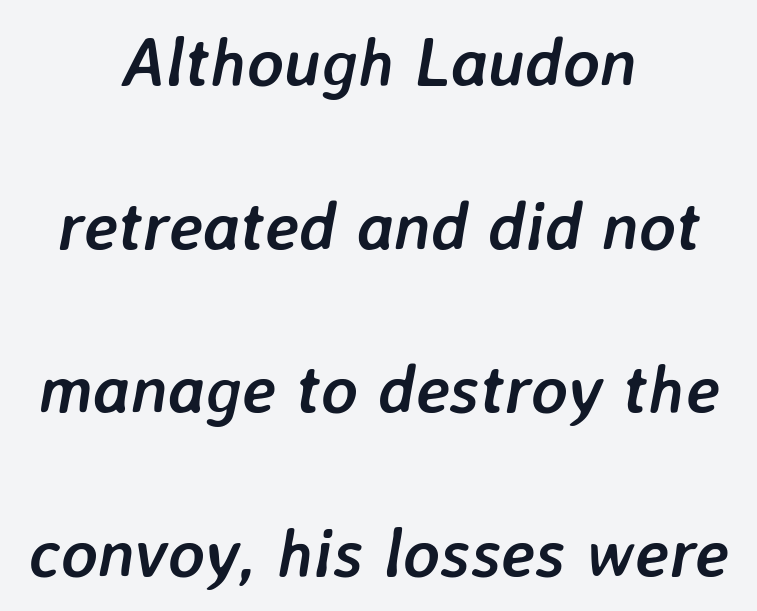
{"italic": "yes", "lean": "right", "slant_degrees": 7, "bold": "yes", "weight": "semibold", "width": "normal", "stroke_contrast": "low", "x_height": "medium", "monospaced": "no", "underline": "no", "align": "center", "line_spacing": "loose", "line_spacing_ratio": 2.37, "letter_spacing": "normal", "letter_spacing_em": 0.0, "glyph_px": 69}
